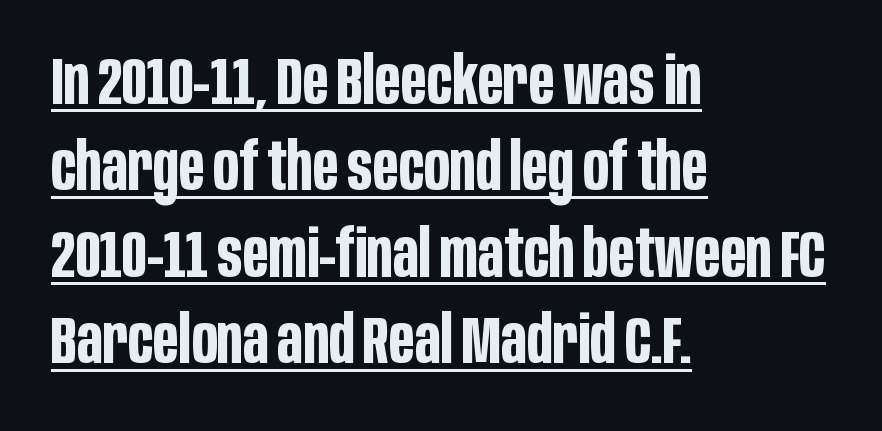
Note the varied advance widths — an 'i' is clearly narrower than an 'm'. Set as a true bold cut, around the 700 mark. The face used here is a sans, in the tradition of grotesques and geometrics. Horizontal alignment here is leftward, the default for most running prose. The lettering is marked with a stroke running underneath it. The letters sit at their default tracking, neither squeezed nor spread.
